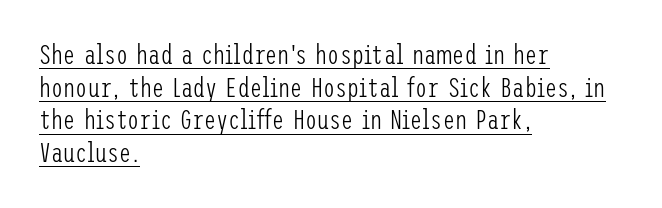
Q: Is the text bold? A: No.
Q: Is the text italic (slanted)? A: No, it is upright.
Q: Is the text underlined? A: Yes.
Q: How is the paragraph aligned? A: Left-aligned.
Q: Is the spacing between letters normal or unusually wide? A: Normal.
